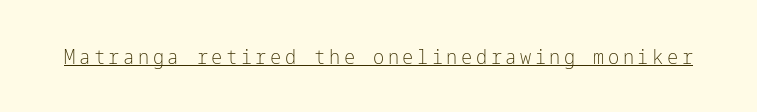
No extra ink here — the face is not bold. The rendered words wear a rule along their underside. Quick note: not italic, upright.
